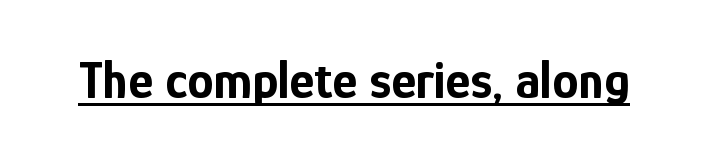
{"serif": "no", "italic": "no", "bold": "yes", "weight": "bold", "width": "condensed", "stroke_contrast": "low", "x_height": "medium", "monospaced": "no", "underline": "yes", "letter_spacing": "normal", "letter_spacing_em": 0.0, "glyph_px": 53}
